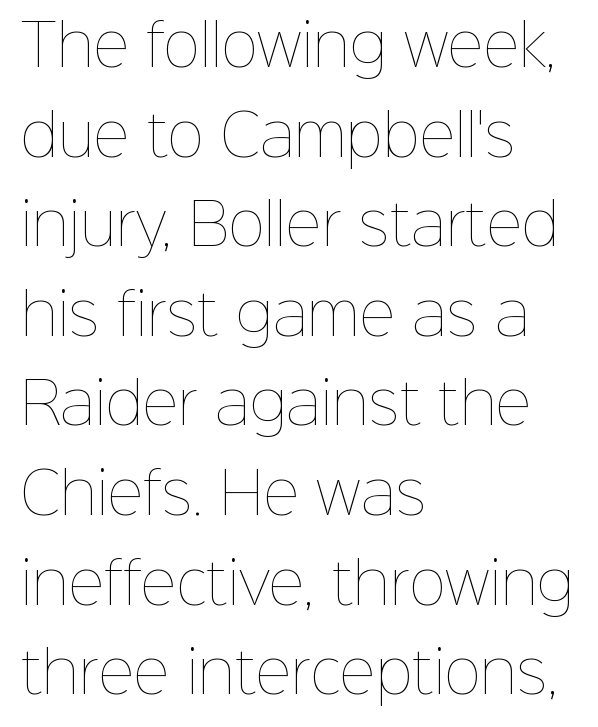
{"italic": "no", "bold": "no", "weight": "thin", "width": "normal", "stroke_contrast": "low", "x_height": "medium", "monospaced": "no", "underline": "no", "align": "left", "line_spacing": "normal", "line_spacing_ratio": 1.6, "letter_spacing": "normal", "letter_spacing_em": 0.0, "glyph_px": 56}
